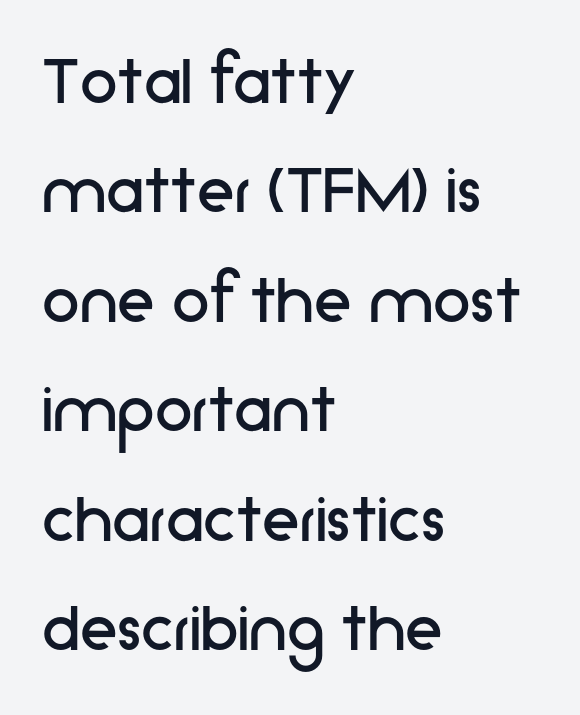
The image shows 76 px regular-weight sans-serif type, upright; set left-aligned, normal line spacing (1.44x), normal letter spacing, not underlined; low stroke contrast and a medium x-height.
